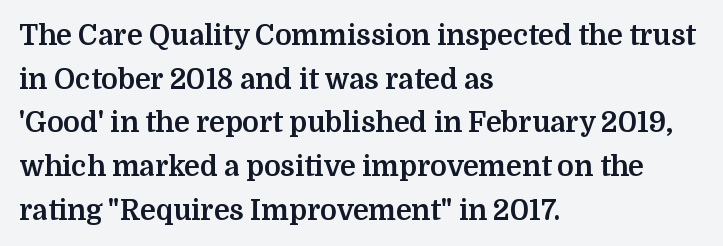
Q: Is the text bold? A: Yes.
Q: Is the text italic (slanted)? A: No, it is upright.
Q: Is the typeface a serif or a sans-serif typeface? A: Serif.
Q: Is the text underlined? A: No.
Q: How is the paragraph aligned? A: Left-aligned.
Q: Is the spacing between letters normal or unusually wide? A: Normal.
Q: Is the spacing between lines tight, normal or loose? A: Normal.
Q: Width (condensed, normal, or wide)? A: Normal.
Q: Stroke contrast? A: Medium.
Q: x-height? A: Medium.
Q: Monospaced? A: No.
